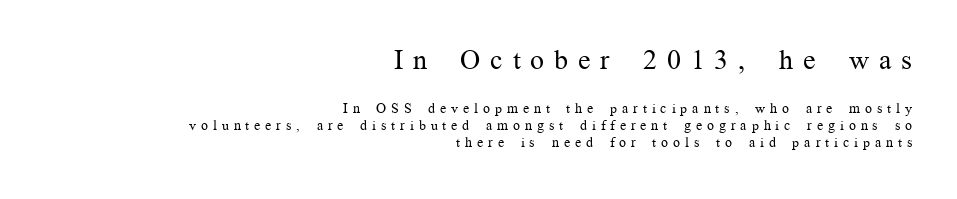
Q: Is the text bold? A: No.
Q: Is the text italic (slanted)? A: No, it is upright.
Q: Is the typeface a serif or a sans-serif typeface? A: Serif.
Q: Is the text underlined? A: No.
Q: How is the paragraph aligned? A: Right-aligned.
Q: Is the spacing between letters normal or unusually wide? A: Unusually wide.
Q: Which block of text is set in a larger size, the first (top) or the second (bottom)? A: The first (top) one.
Q: Width (condensed, normal, or wide)? A: Normal.
Q: Stroke contrast? A: Medium.
Q: x-height? A: Medium.
Q: Monospaced? A: No.
